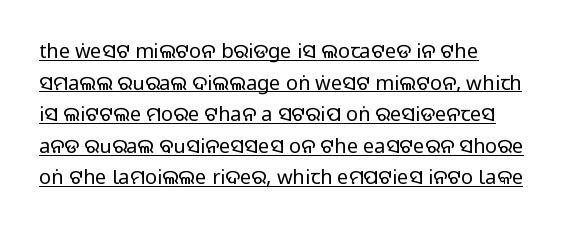
The letters stand upright; this is a roman face. No heavy texture on the line: the type isn't bold. In terms of leading, this rendering sits right in the middle. In CSS terms this would be text-align: left. How are the letters spaced? Ordinarily, with no added tracking. The glyphs are accompanied by a horizontal stroke just below them.
